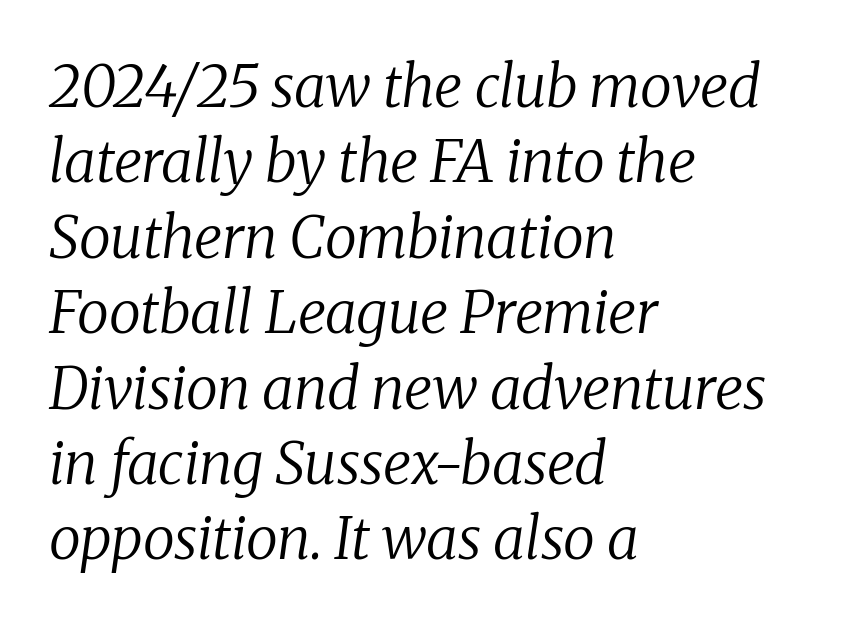
Q: Is the text bold? A: No.
Q: Is the text italic (slanted)? A: Yes, it leans right by about 8 degrees.
Q: Is the typeface a serif or a sans-serif typeface? A: Serif.
Q: Is the text underlined? A: No.
Q: How is the paragraph aligned? A: Left-aligned.
Q: Is the spacing between letters normal or unusually wide? A: Normal.
Q: Is the spacing between lines tight, normal or loose? A: Normal.
Q: Width (condensed, normal, or wide)? A: Normal.
Q: Stroke contrast? A: Low.
Q: x-height? A: Medium.
Q: Monospaced? A: No.
